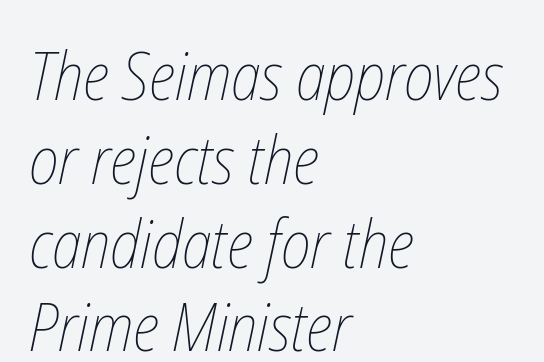
Evenly set lines give the paragraph a standard silhouette. The words here are not underlined. Caption: multi-line text, flush left, ragged right. The passage shown has conventional tracking throughout.
